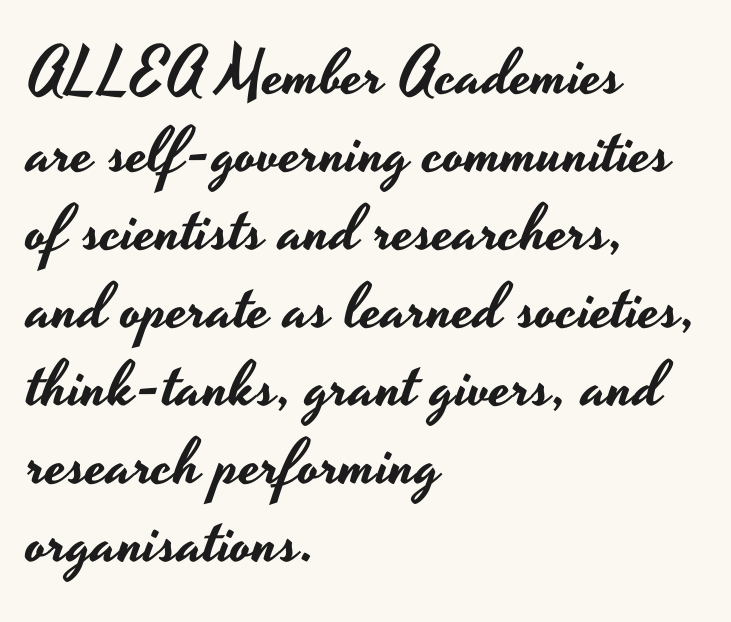
The image shows 64 px wide sans-serif type; set left-aligned, line spacing 1.22x, normal letter spacing, not underlined; low stroke contrast and a small x-height.
